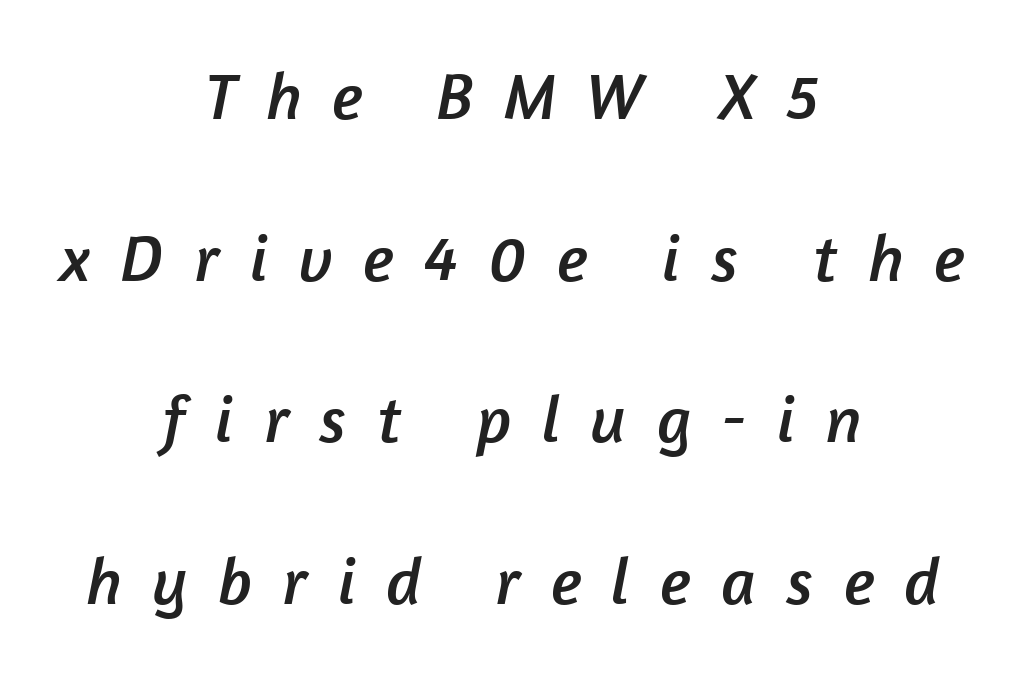
{"serif": "no", "width": "normal", "stroke_contrast": "low", "x_height": "medium", "monospaced": "no", "underline": "no", "align": "center", "line_spacing": "loose", "line_spacing_ratio": 2.45, "letter_spacing": "wide", "letter_spacing_em": 0.46, "glyph_px": 66}
